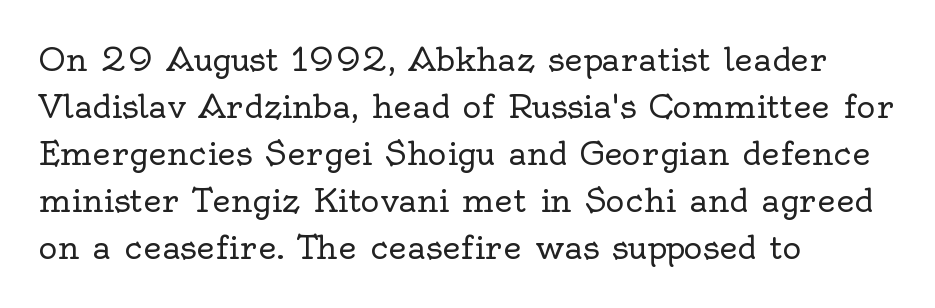
{"serif": "yes", "italic": "no", "bold": "no", "weight": "regular", "width": "normal", "x_height": "small", "monospaced": "no", "underline": "no", "align": "left", "line_spacing": "normal", "line_spacing_ratio": 1.47, "letter_spacing": "normal", "letter_spacing_em": 0.0, "glyph_px": 32}
